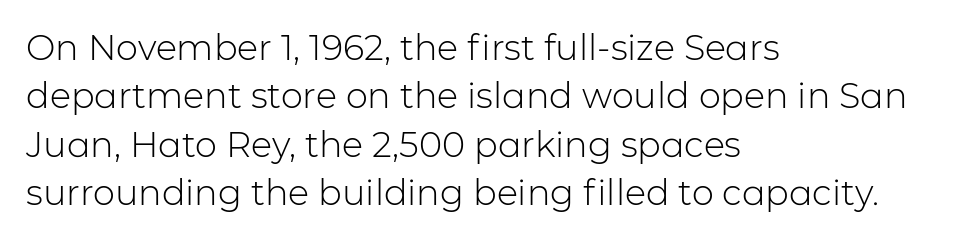
{"serif": "no", "italic": "no", "bold": "no", "weight": "light", "width": "normal", "stroke_contrast": "low", "x_height": "medium", "monospaced": "no", "underline": "no", "align": "left", "line_spacing": "normal", "line_spacing_ratio": 1.38, "letter_spacing": "normal", "letter_spacing_em": 0.0, "glyph_px": 35}
